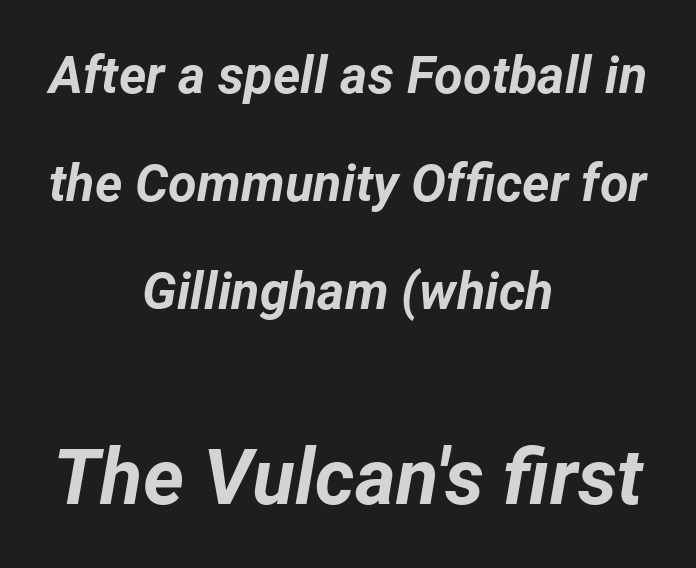
On the weight axis this lands at bold, roughly 700. The face used here is rendered with its standard letterfit. The whitespace from short lines is split evenly between both sides. Size contrast runs from small at the top to large at the bottom.
